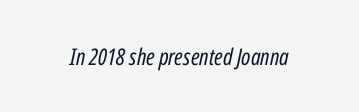
{"italic": "yes", "lean": "right", "slant_degrees": 12, "bold": "no", "underline": "no", "letter_spacing": "normal", "letter_spacing_em": 0.0, "glyph_px": 23}
